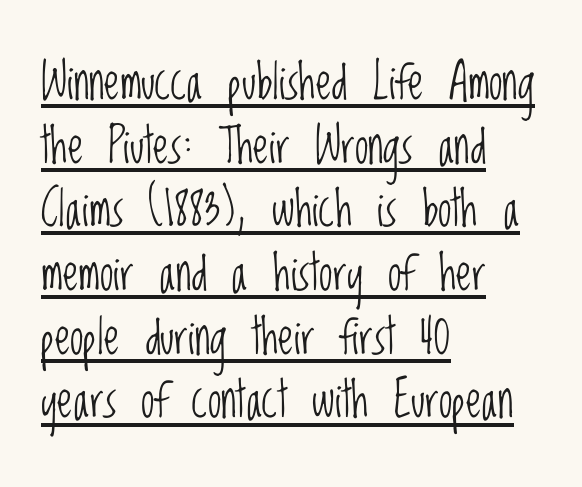
{"serif": "no", "italic": "no", "bold": "no", "weight": "light", "width": "condensed", "stroke_contrast": "low", "x_height": "large", "monospaced": "no", "underline": "yes", "align": "left", "line_spacing": "normal", "line_spacing_ratio": 1.3, "letter_spacing": "normal", "letter_spacing_em": 0.0, "glyph_px": 49}
